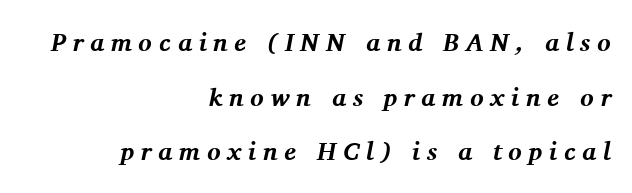
{"italic": "yes", "lean": "right", "slant_degrees": 11, "bold": "yes", "underline": "no", "align": "right", "line_spacing": "loose", "line_spacing_ratio": 2.19, "letter_spacing": "wide", "letter_spacing_em": 0.27, "glyph_px": 25}
